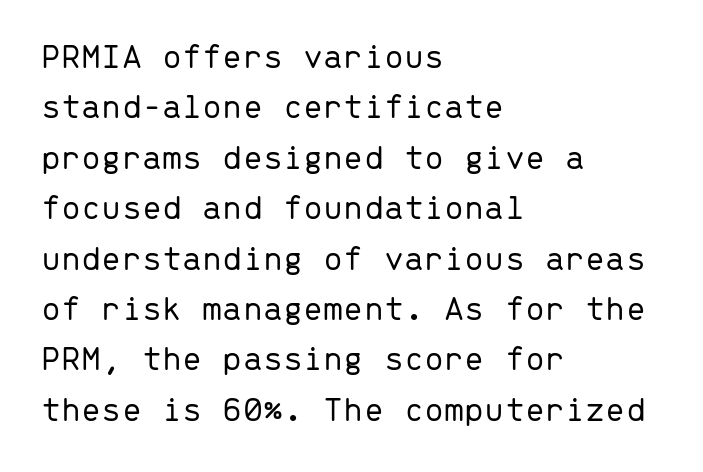
The foot of each line stays bare and open. Typographically, this falls in the sans-serif category. Ordinary non-slanted type is in use. Baseline-to-baseline distance is the conventional proportion of letter height.
